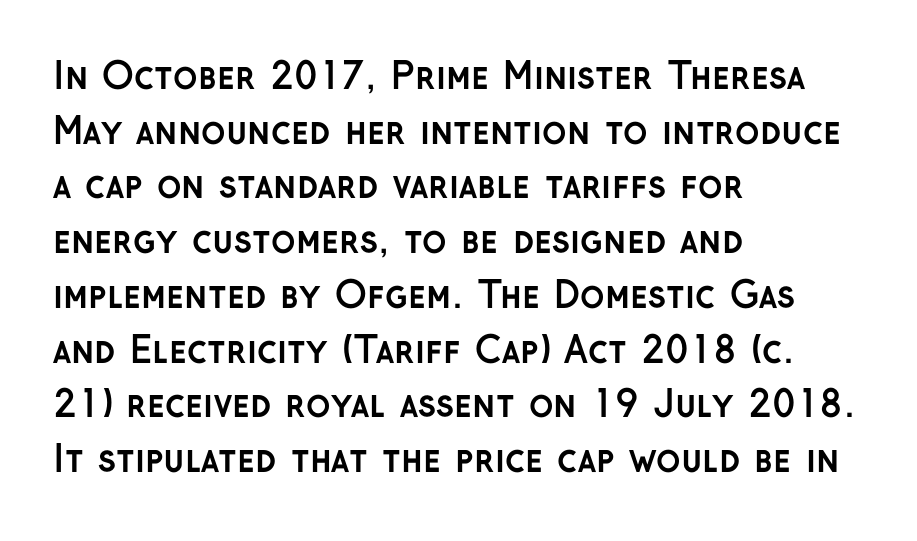
The image shows 36 px semibold sans-serif type, upright; set left-aligned, normal line spacing (1.52x), normal letter spacing, not underlined; low stroke contrast and a medium x-height.
